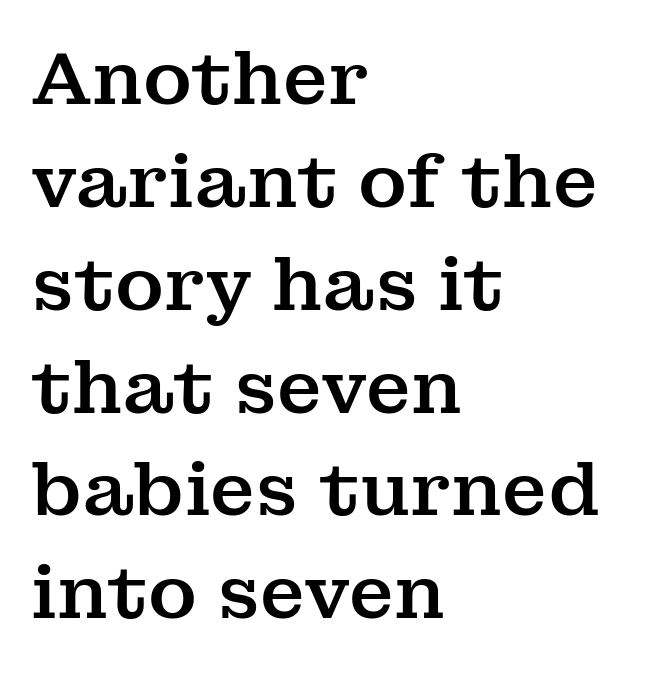
The image shows 74 px serif type, upright; set left-aligned, normal line spacing (1.39x), normal letter spacing, not underlined; medium stroke contrast and a medium x-height.
